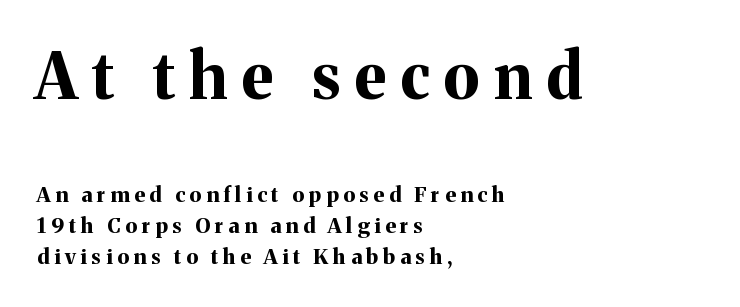
Q: Is the text bold? A: Yes.
Q: Is the text italic (slanted)? A: No, it is upright.
Q: Is the typeface a serif or a sans-serif typeface? A: Serif.
Q: Is the text underlined? A: No.
Q: How is the paragraph aligned? A: Left-aligned.
Q: Is the spacing between letters normal or unusually wide? A: Unusually wide.
Q: Is the spacing between lines tight, normal or loose? A: Normal.
Q: Which block of text is set in a larger size, the first (top) or the second (bottom)? A: The first (top) one.
Q: Width (condensed, normal, or wide)? A: Normal.
Q: Stroke contrast? A: Medium.
Q: x-height? A: Medium.
Q: Monospaced? A: No.
